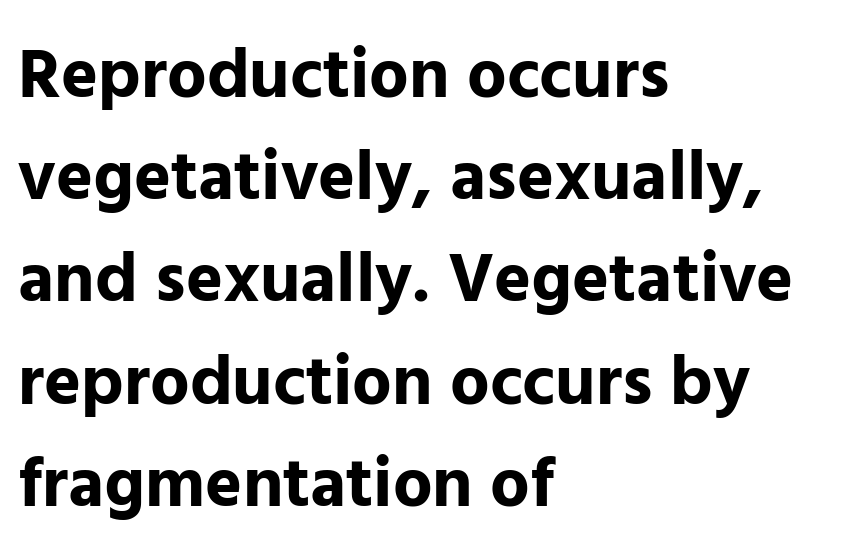
{"serif": "no", "italic": "no", "bold": "yes", "weight": "bold", "width": "normal", "stroke_contrast": "low", "x_height": "medium", "monospaced": "no", "underline": "no", "align": "left", "line_spacing": "normal", "line_spacing_ratio": 1.46, "letter_spacing": "normal", "letter_spacing_em": 0.0, "glyph_px": 70}
